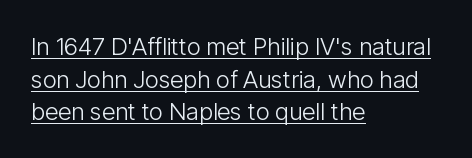
This sample carries an underscore along the baseline area. A normal amount of white space separates one row of letters from the next. No extra ink here — the face is not bold. Honestly, the letter spacing is just normal — you wouldn't notice it. A classic flush-left, rag-right setting is used for this passage.
